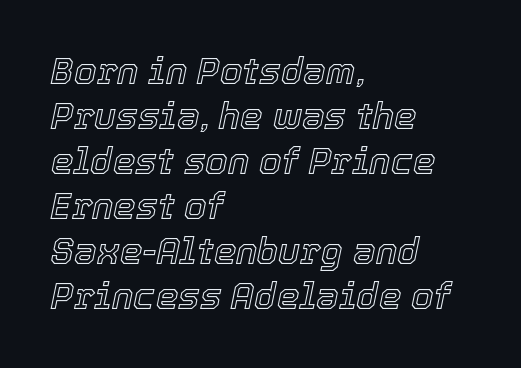
{"italic": "yes", "lean": "right", "slant_degrees": 12, "width": "normal", "x_height": "medium", "monospaced": "no", "underline": "no", "align": "left", "line_spacing": "normal", "line_spacing_ratio": 1.25, "letter_spacing": "normal", "letter_spacing_em": 0.0, "glyph_px": 36}
